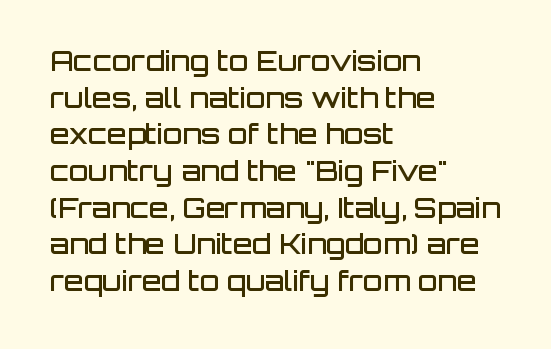
Q: Is the text bold? A: Semi-bold.
Q: Is the text italic (slanted)? A: No, it is upright.
Q: Is the typeface a serif or a sans-serif typeface? A: Sans-serif.
Q: Is the text underlined? A: No.
Q: How is the paragraph aligned? A: Left-aligned.
Q: Is the spacing between letters normal or unusually wide? A: Normal.
Q: Is the spacing between lines tight, normal or loose? A: Normal.
Q: Width (condensed, normal, or wide)? A: Normal.
Q: Stroke contrast? A: Low.
Q: x-height? A: Large.
Q: Monospaced? A: No.
